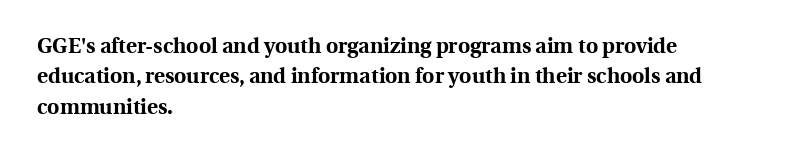
{"italic": "no", "bold": "yes", "underline": "no", "align": "left", "line_spacing": "normal", "line_spacing_ratio": 1.45, "letter_spacing": "normal", "letter_spacing_em": 0.0, "glyph_px": 21}
